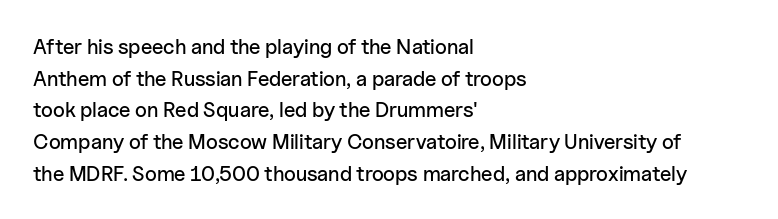
Q: Is the text italic (slanted)? A: No, it is upright.
Q: Is the text underlined? A: No.
Q: How is the paragraph aligned? A: Left-aligned.
Q: Is the spacing between letters normal or unusually wide? A: Normal.
Q: Is the spacing between lines tight, normal or loose? A: Normal.
